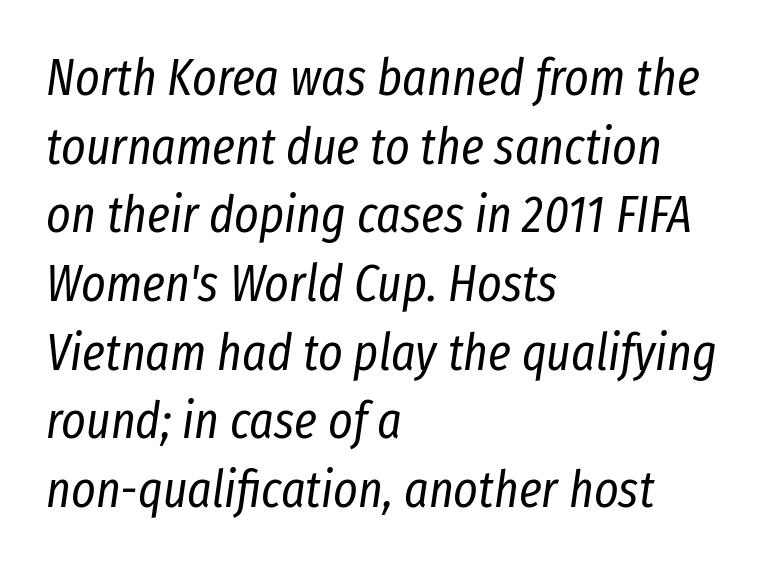
The line texture is even and compact thanks to regular tracking. Underlining? Definitely not there. These lines stack with their left ends in a neat column. Character widths vary here, with narrow letters taking less room than wide ones. On a weight scale, this lands at 450 or below.
